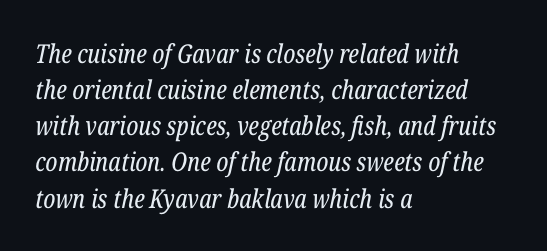
Q: Is the text bold? A: No.
Q: Is the text italic (slanted)? A: Yes, it leans right by about 12 degrees.
Q: Is the text underlined? A: No.
Q: How is the paragraph aligned? A: Left-aligned.
Q: Is the spacing between letters normal or unusually wide? A: Normal.
Q: Is the spacing between lines tight, normal or loose? A: Normal.
